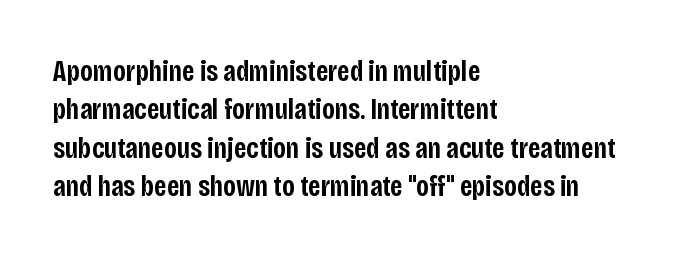
The image shows 30 px semibold, condensed sans-serif type, upright; set left-aligned, normal line spacing (1.28x), normal letter spacing, not underlined; low stroke contrast and a large x-height.
